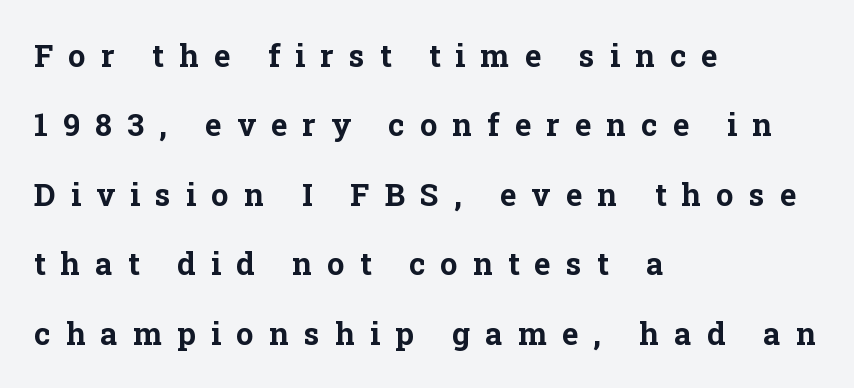
Note: serifs present on the glyphs. Tracking here is generous; glyphs stand well apart from one another. These lines are rendered in a variable-pitch font. On the weight axis this lands at bold, roughly 700. Baseline-to-baseline distance is far greater than the letter height.
